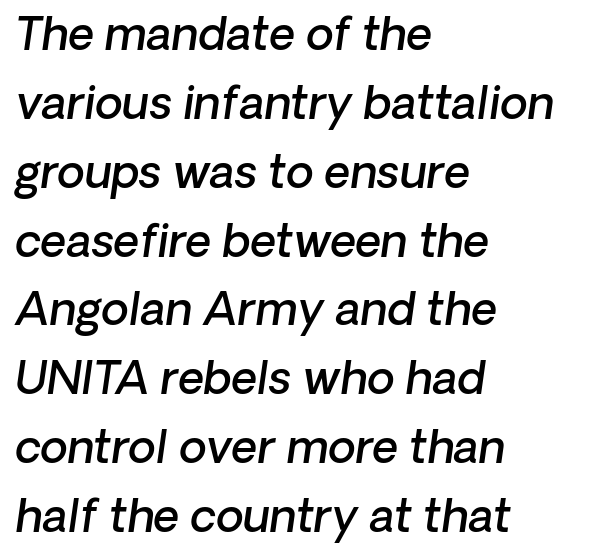
Q: Is the text bold? A: Semi-bold.
Q: Is the text italic (slanted)? A: Yes, it leans right by about 8 degrees.
Q: Is the text underlined? A: No.
Q: How is the paragraph aligned? A: Left-aligned.
Q: Is the spacing between letters normal or unusually wide? A: Normal.
Q: Is the spacing between lines tight, normal or loose? A: Normal.
Q: Width (condensed, normal, or wide)? A: Normal.
Q: Stroke contrast? A: Low.
Q: x-height? A: Medium.
Q: Monospaced? A: No.
